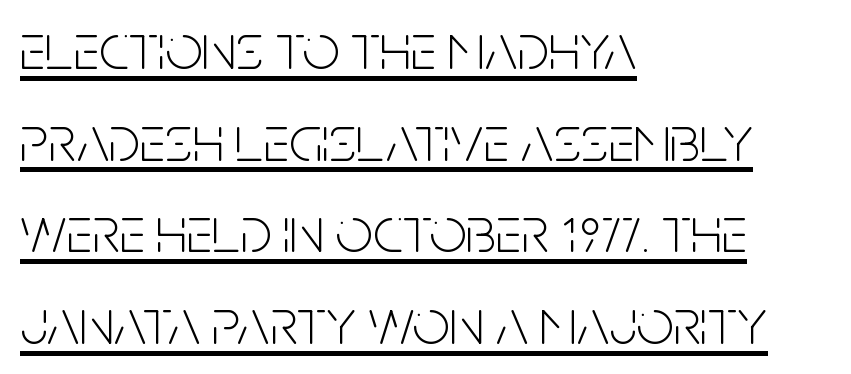
The image shows 65 px light, condensed sans-serif type, upright; set left-aligned, normal line spacing (1.41x), normal letter spacing, underlined; low stroke contrast and a large x-height.
